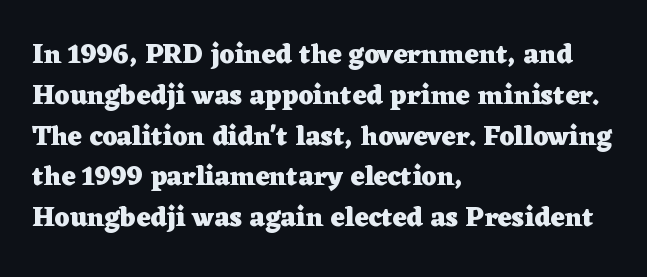
Q: Is the text bold? A: Yes.
Q: Is the text italic (slanted)? A: No, it is upright.
Q: Is the text underlined? A: No.
Q: How is the paragraph aligned? A: Left-aligned.
Q: Is the spacing between letters normal or unusually wide? A: Normal.
Q: Is the spacing between lines tight, normal or loose? A: Normal.
